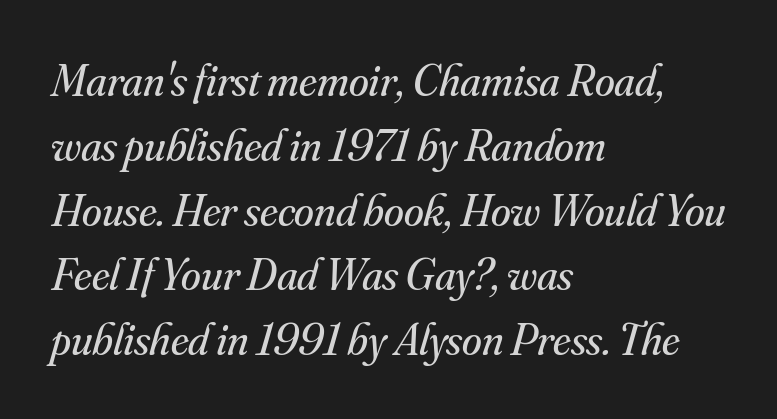
Q: Is the text bold? A: No.
Q: Is the text italic (slanted)? A: Yes, it leans right by about 16 degrees.
Q: Is the typeface a serif or a sans-serif typeface? A: Serif.
Q: Is the text underlined? A: No.
Q: How is the paragraph aligned? A: Left-aligned.
Q: Is the spacing between letters normal or unusually wide? A: Normal.
Q: Is the spacing between lines tight, normal or loose? A: Normal.
Q: Width (condensed, normal, or wide)? A: Normal.
Q: Stroke contrast? A: Medium.
Q: x-height? A: Small.
Q: Monospaced? A: No.
